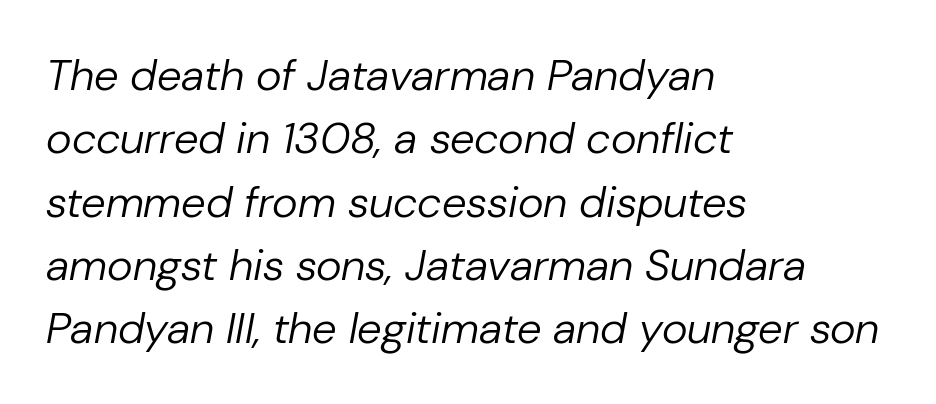
Q: Is the text bold? A: No.
Q: Is the text italic (slanted)? A: Yes, it leans right by about 10 degrees.
Q: Is the text underlined? A: No.
Q: How is the paragraph aligned? A: Left-aligned.
Q: Is the spacing between letters normal or unusually wide? A: Normal.
Q: Is the spacing between lines tight, normal or loose? A: Normal.
Q: Width (condensed, normal, or wide)? A: Normal.
Q: Stroke contrast? A: Low.
Q: x-height? A: Medium.
Q: Monospaced? A: No.
